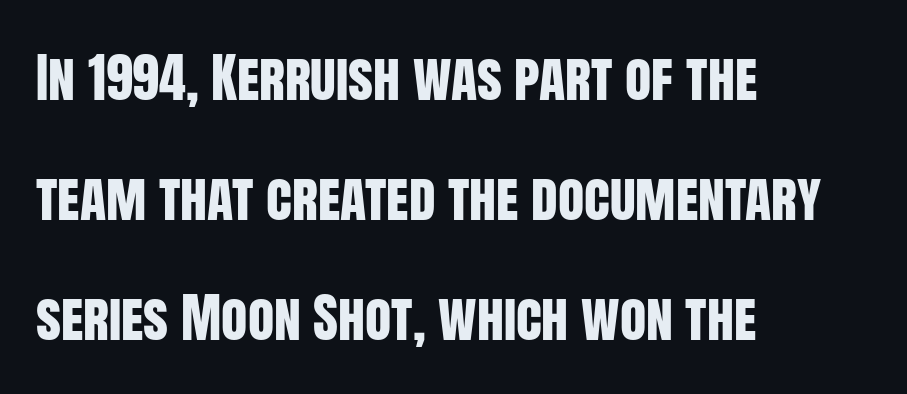
{"serif": "no", "italic": "no", "width": "condensed", "stroke_contrast": "low", "x_height": "large", "monospaced": "no", "underline": "no", "align": "left", "line_spacing": "loose", "line_spacing_ratio": 2.22, "letter_spacing": "normal", "letter_spacing_em": 0.0, "glyph_px": 54}
